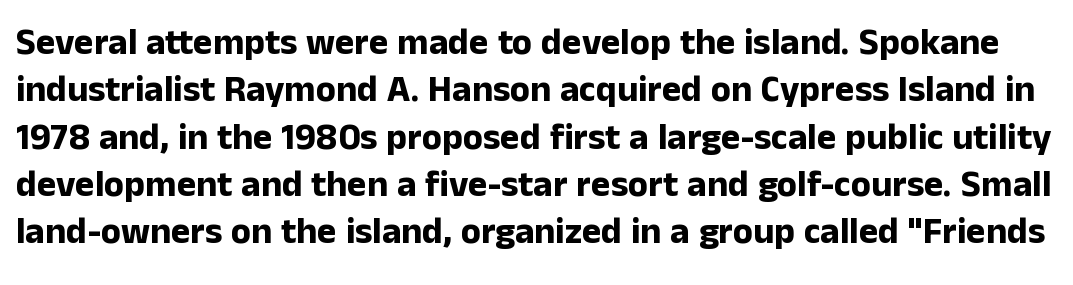
{"serif": "no", "italic": "no", "bold": "yes", "weight": "bold", "width": "normal", "stroke_contrast": "low", "x_height": "medium", "monospaced": "no", "underline": "no", "line_spacing": "normal", "line_spacing_ratio": 1.28, "letter_spacing": "normal", "letter_spacing_em": 0.0, "glyph_px": 37}
